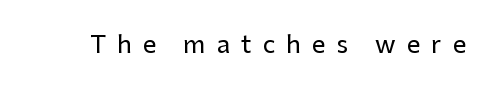
You can tell it's not italic because the verticals are truly vertical. Honestly, there is no underline to notice here at all. Inter-character spacing is expanded well beyond the font's built-in metrics.
